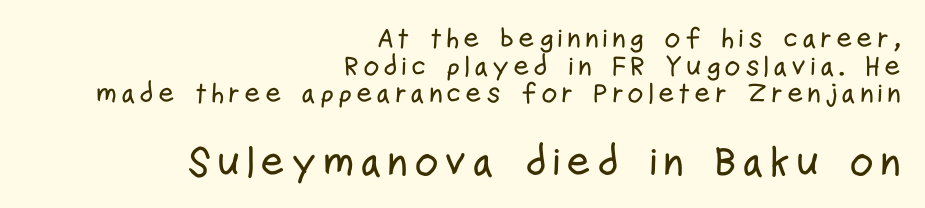
The image shows 42 px condensed sans-serif type, upright; set right-aligned, tight line spacing (0.99x), not underlined; the second (bottom) block is 1.5x larger; low stroke contrast and a medium x-height.
